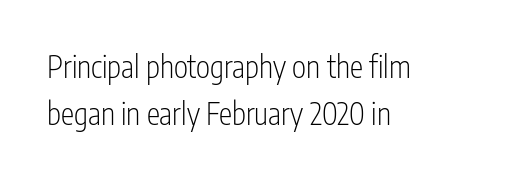
The image shows 30 px light, condensed sans-serif type, upright; set left-aligned, normal line spacing (1.57x), normal letter spacing, not underlined; low stroke contrast and a medium x-height.
